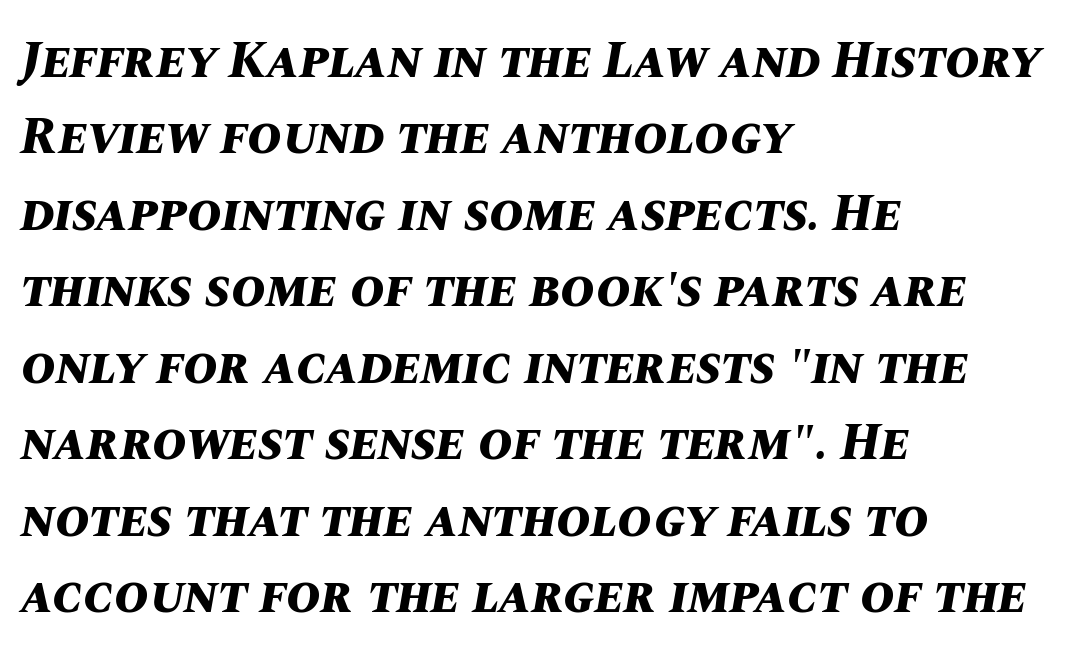
The image shows 52 px bold type, italic (leaning right); set left-aligned, normal line spacing (1.47x), normal letter spacing, not underlined; medium stroke contrast and a large x-height.
